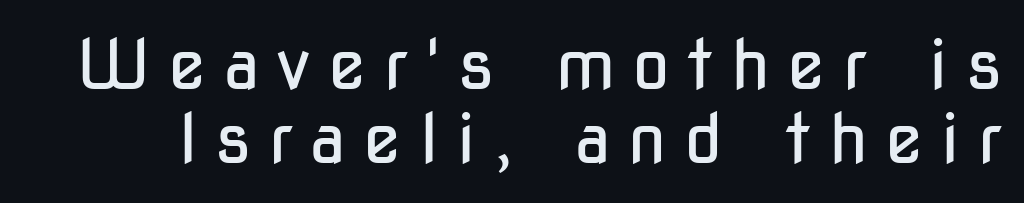
Q: Is the text bold? A: No.
Q: Is the text italic (slanted)? A: No, it is upright.
Q: Is the typeface a serif or a sans-serif typeface? A: Sans-serif.
Q: Is the text underlined? A: No.
Q: Is the spacing between letters normal or unusually wide? A: Unusually wide.
Q: Is the spacing between lines tight, normal or loose? A: Tight.
Q: Width (condensed, normal, or wide)? A: Condensed.
Q: Stroke contrast? A: Low.
Q: x-height? A: Medium.
Q: Monospaced? A: No.
